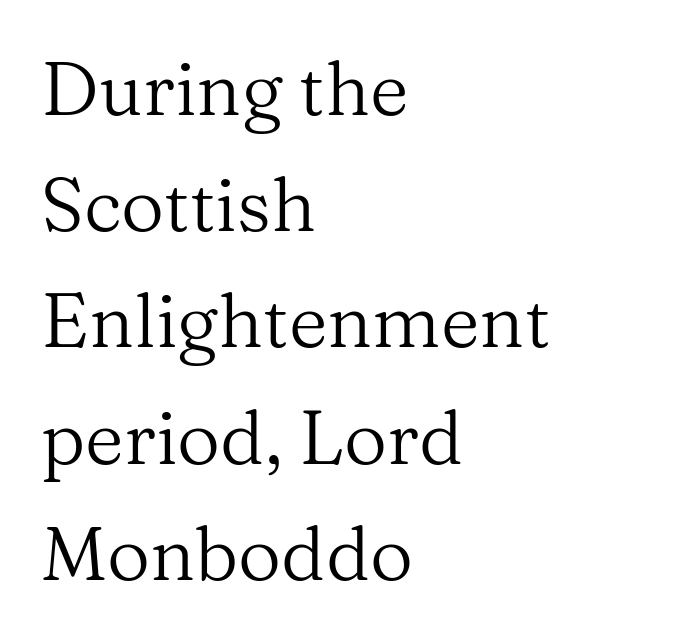
The image shows 75 px regular-weight serif type, upright; set left-aligned, normal line spacing (1.55x), normal letter spacing, not underlined; medium stroke contrast and a medium x-height.
